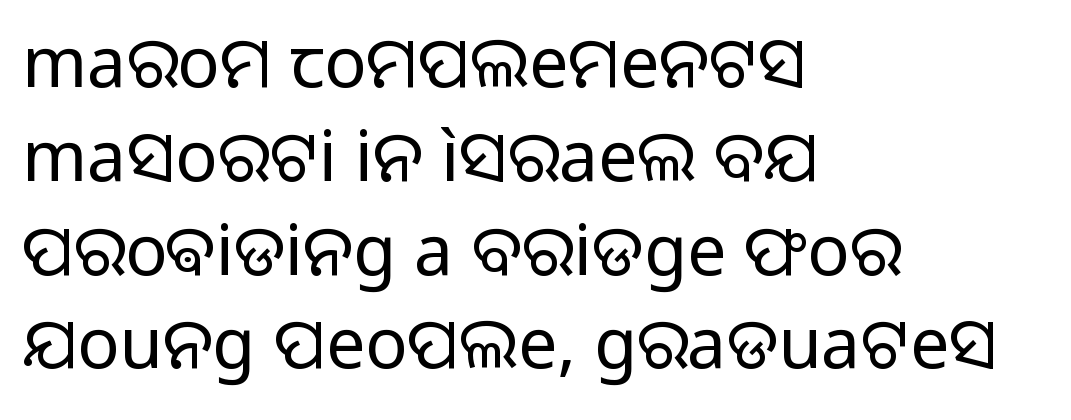
The image shows 70 px regular-weight sans-serif type, upright; set left-aligned, normal line spacing (1.34x), normal letter spacing, not underlined; low stroke contrast and a medium x-height.
